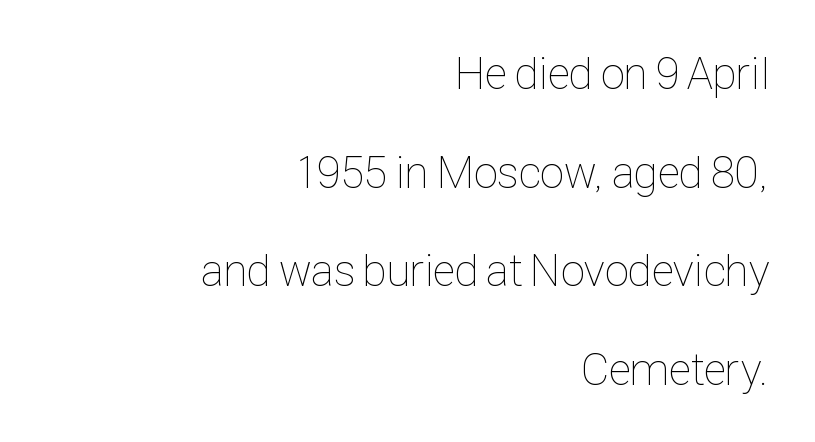
{"italic": "no", "bold": "no", "weight": "thin", "width": "condensed", "stroke_contrast": "low", "x_height": "medium", "monospaced": "no", "underline": "no", "align": "right", "line_spacing": "loose", "line_spacing_ratio": 2.19, "letter_spacing": "normal", "letter_spacing_em": 0.0, "glyph_px": 45}
